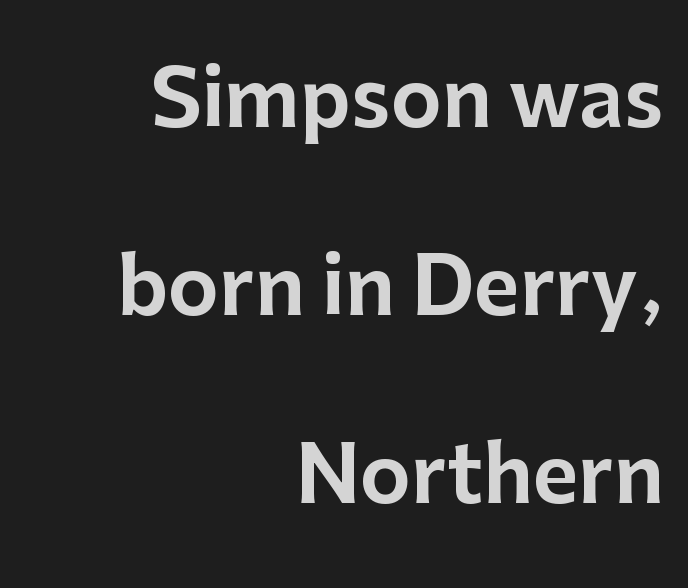
{"serif": "no", "italic": "no", "width": "normal", "stroke_contrast": "low", "x_height": "medium", "monospaced": "no", "underline": "no", "align": "right", "line_spacing": "loose", "line_spacing_ratio": 2.41, "letter_spacing": "normal", "letter_spacing_em": 0.0, "glyph_px": 78}
